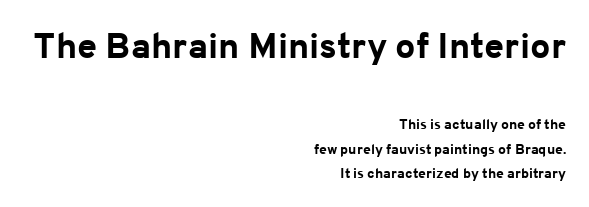
The image shows 36 px bold sans-serif type, upright; set right-aligned, line spacing 1.76x, normal letter spacing, not underlined; the first (top) block is 2.57x larger; low stroke contrast and a medium x-height.
